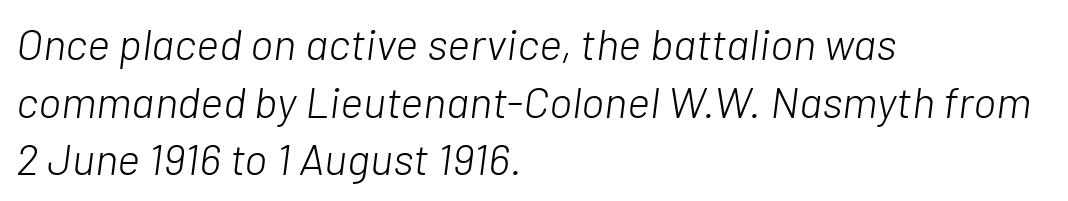
Q: Is the text bold? A: No.
Q: Is the text italic (slanted)? A: Yes, it leans right by about 7 degrees.
Q: Is the text underlined? A: No.
Q: How is the paragraph aligned? A: Left-aligned.
Q: Is the spacing between letters normal or unusually wide? A: Normal.
Q: Is the spacing between lines tight, normal or loose? A: Normal.
Q: Width (condensed, normal, or wide)? A: Normal.
Q: Stroke contrast? A: Low.
Q: x-height? A: Medium.
Q: Monospaced? A: No.
